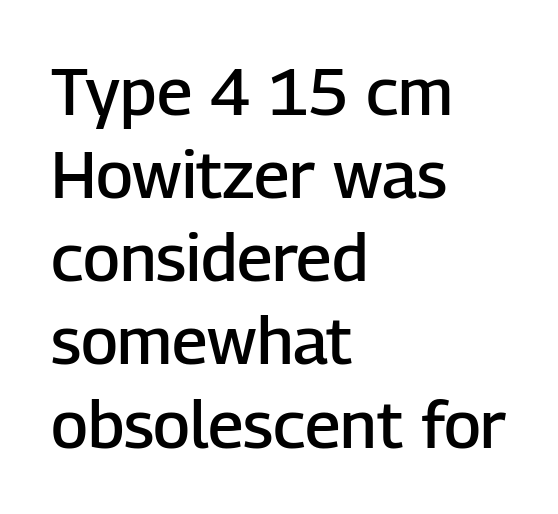
Q: Is the text bold? A: Semi-bold.
Q: Is the text italic (slanted)? A: No, it is upright.
Q: Is the typeface a serif or a sans-serif typeface? A: Sans-serif.
Q: Is the text underlined? A: No.
Q: How is the paragraph aligned? A: Left-aligned.
Q: Is the spacing between letters normal or unusually wide? A: Normal.
Q: Is the spacing between lines tight, normal or loose? A: Normal.
Q: Width (condensed, normal, or wide)? A: Normal.
Q: Stroke contrast? A: Low.
Q: x-height? A: Medium.
Q: Monospaced? A: No.
